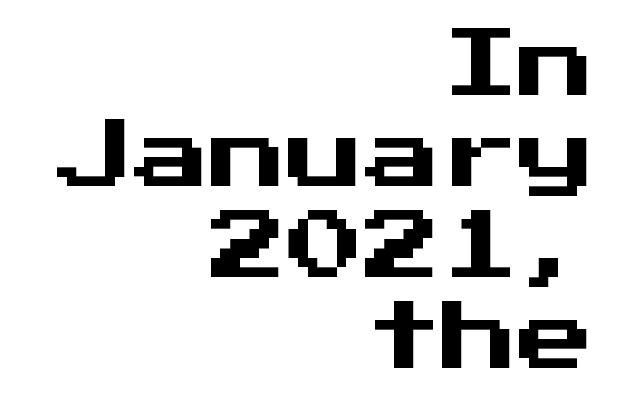
{"serif": "no", "italic": "no", "width": "normal", "stroke_contrast": "medium", "x_height": "medium", "monospaced": "yes", "underline": "no", "align": "right", "line_spacing_ratio": 1.18, "letter_spacing": "normal", "letter_spacing_em": 0.0, "glyph_px": 77}
